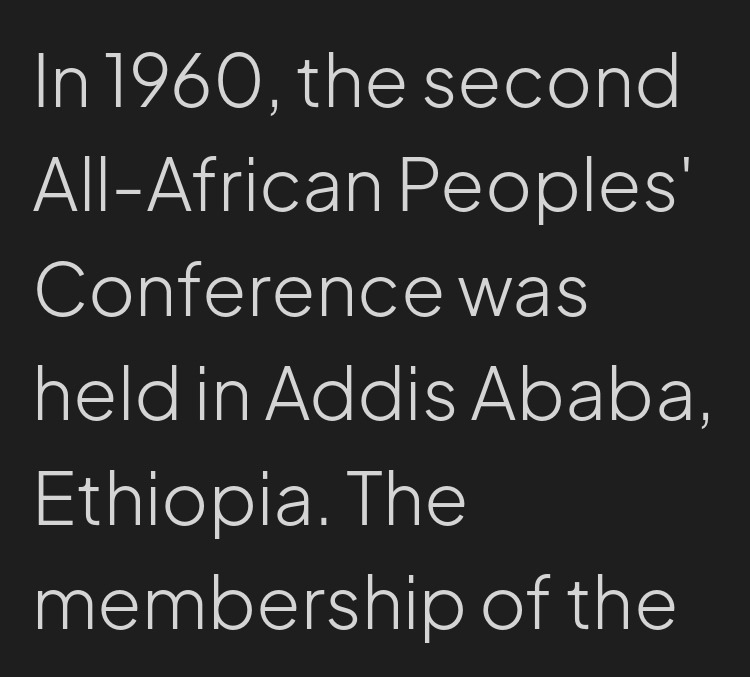
Q: Is the text bold? A: No.
Q: Is the text italic (slanted)? A: No, it is upright.
Q: Is the typeface a serif or a sans-serif typeface? A: Sans-serif.
Q: Is the text underlined? A: No.
Q: How is the paragraph aligned? A: Left-aligned.
Q: Is the spacing between letters normal or unusually wide? A: Normal.
Q: Is the spacing between lines tight, normal or loose? A: Normal.
Q: Width (condensed, normal, or wide)? A: Normal.
Q: Stroke contrast? A: Low.
Q: x-height? A: Medium.
Q: Monospaced? A: No.
